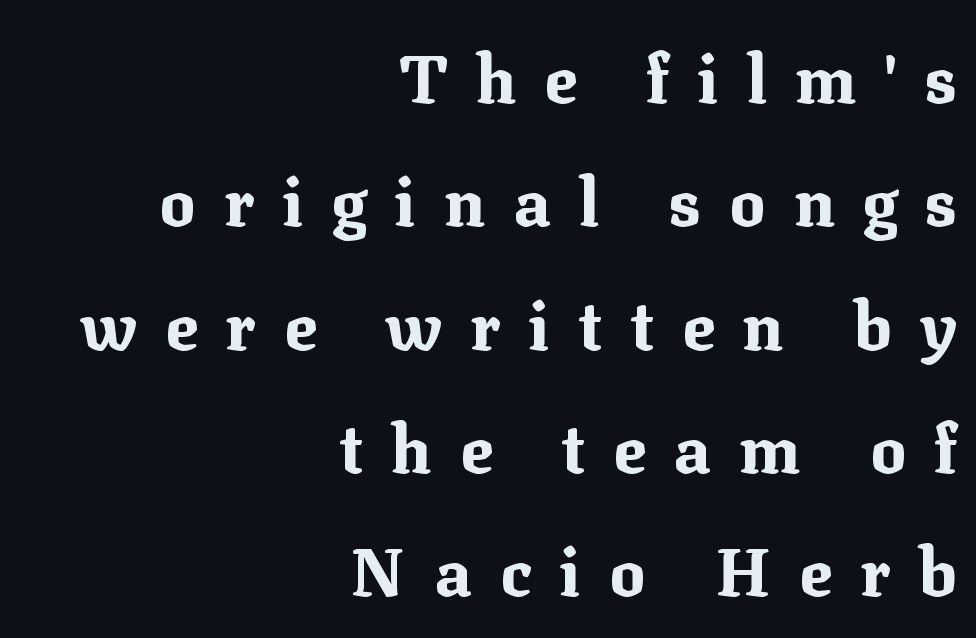
Tracking here is generous; glyphs stand well apart from one another. Which margin do the lines hug? The right one — the left edge is uneven. Is the type bold? Yes — the strokes are clearly thick and heavy. Do the characters align in a grid? No, the font is proportional.
